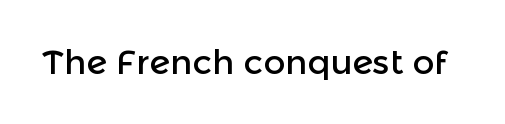
The image shows 34 px sans-serif type, upright; set normal letter spacing, not underlined; a medium x-height.
